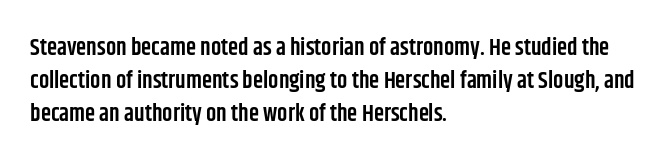
Q: Is the text bold? A: Semi-bold.
Q: Is the text italic (slanted)? A: No, it is upright.
Q: Is the text underlined? A: No.
Q: How is the paragraph aligned? A: Left-aligned.
Q: Is the spacing between letters normal or unusually wide? A: Normal.
Q: Is the spacing between lines tight, normal or loose? A: Normal.
